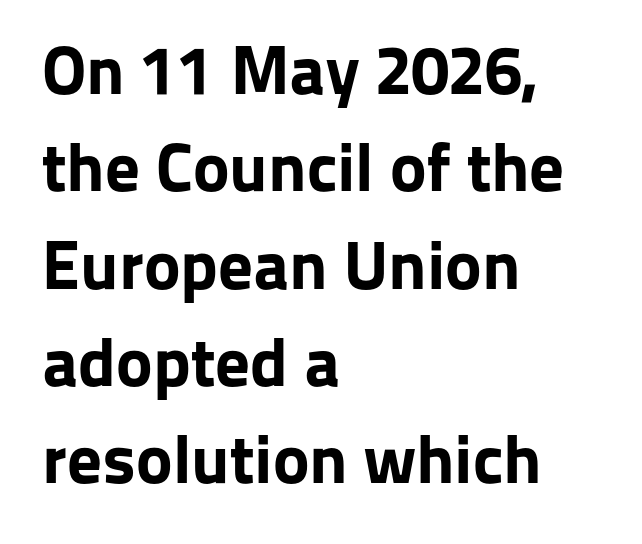
Is there any slant? The stems are plumb. A dark, heavy texture on the line: the type is bold. Examine the stroke ends and you'll find no serifs. The paragraph has a hard left edge and a soft right edge. Think of a printed novel: that variable character pitch is what you see here.
